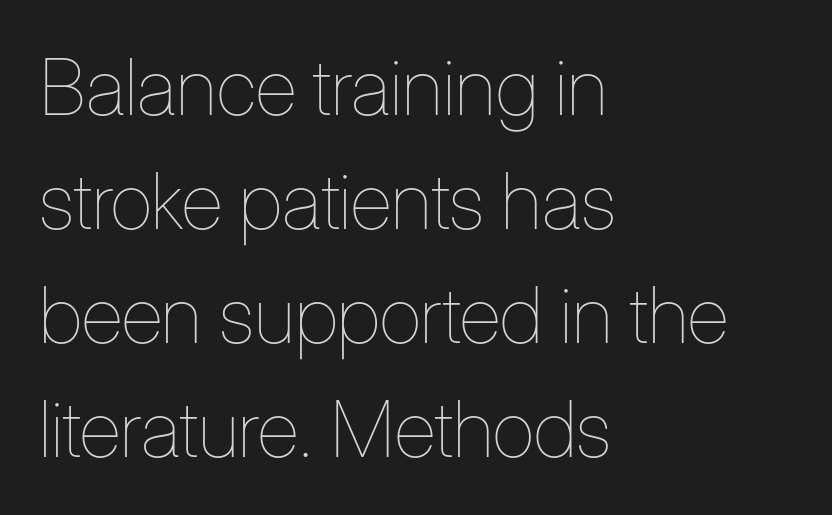
Q: Is the text bold? A: No.
Q: Is the text italic (slanted)? A: No, it is upright.
Q: Is the text underlined? A: No.
Q: How is the paragraph aligned? A: Left-aligned.
Q: Is the spacing between letters normal or unusually wide? A: Normal.
Q: Is the spacing between lines tight, normal or loose? A: Normal.
Q: Width (condensed, normal, or wide)? A: Condensed.
Q: Stroke contrast? A: Low.
Q: x-height? A: Medium.
Q: Monospaced? A: No.
